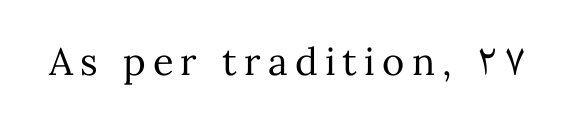
Honestly, there is no underline to notice here at all. The passage shown is not bold in any degree. You could not count columns in this text — the font is proportionally spaced. The letters stand upright; this is a roman face.
